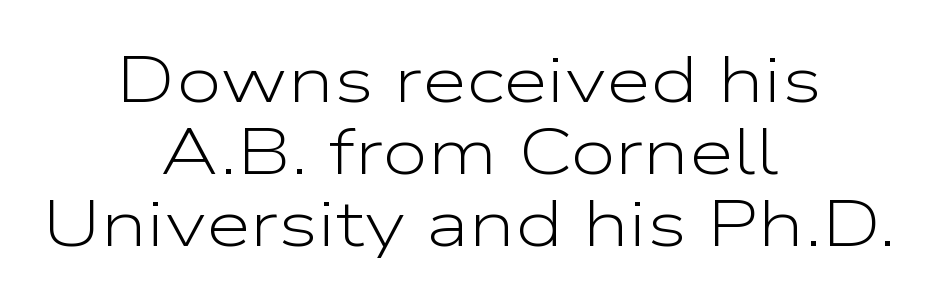
No word sits above an underline. Are there feet on the stems? There aren't — it's a sans. A typesetter would call this proportional, since set widths differ per character. Interline gaps are noticeably narrow in this sample.
